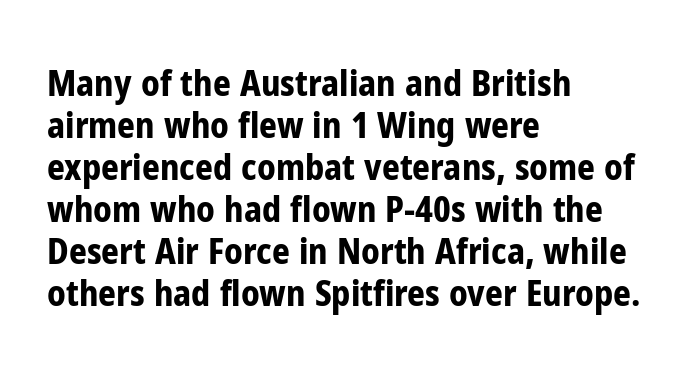
Ascenders rise straight up at ninety degrees. A classic flush-left, rag-right setting is used for this passage. The words here are not underlined. No extra tracking has been applied to these lines. Chunky letters — that's bold for sure.
